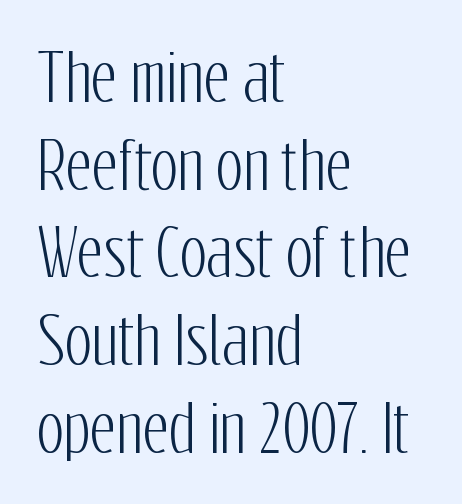
Q: Is the text italic (slanted)? A: No, it is upright.
Q: Is the typeface a serif or a sans-serif typeface? A: Sans-serif.
Q: Is the text underlined? A: No.
Q: How is the paragraph aligned? A: Left-aligned.
Q: Is the spacing between letters normal or unusually wide? A: Normal.
Q: Is the spacing between lines tight, normal or loose? A: Normal.
Q: Width (condensed, normal, or wide)? A: Condensed.
Q: Stroke contrast? A: Low.
Q: x-height? A: Medium.
Q: Monospaced? A: No.
